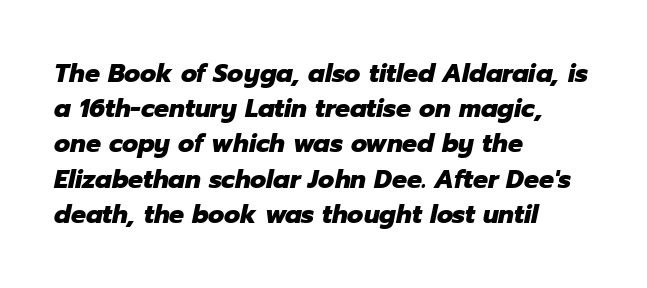
Short note: letters normally spaced. A dark, heavy texture on the line: the type is bold. Is there much room between lines? A standard amount, neither cramped nor airy. The whole block is typeset with a tilt. Caption: multi-line text, flush left, ragged right.
